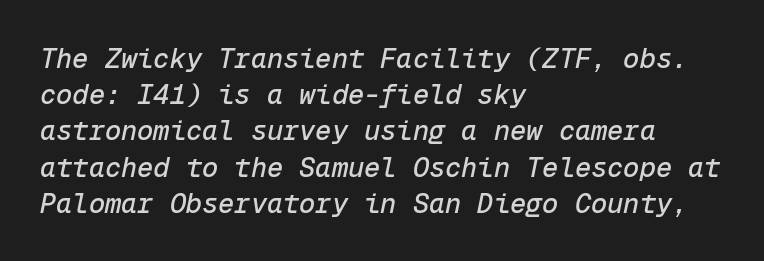
Baseline-to-baseline distance is the conventional proportion of letter height. The text carries the slant typical of an italic or oblique font. Lines of text with bare space underneath. Is the block centered? No — it sits flush against the left margin. Is the letter spacing exaggerated? No — it looks like the ordinary default.
